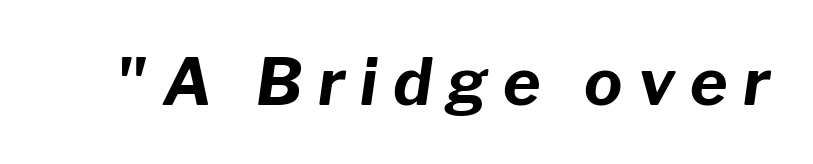
{"italic": "yes", "lean": "right", "slant_degrees": 8, "bold": "yes", "weight": "bold", "width": "normal", "stroke_contrast": "low", "x_height": "medium", "monospaced": "no", "underline": "no", "letter_spacing": "wide", "letter_spacing_em": 0.24, "glyph_px": 64}
